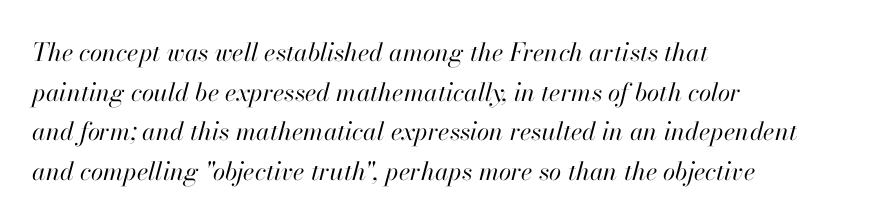
Leading matches the norm, producing a regular column. Honestly, there is no underline to notice here at all. A student would call this left alignment; a typographer would say flush left, rag right. The lettering tilts uniformly, giving the passage an italic look.
